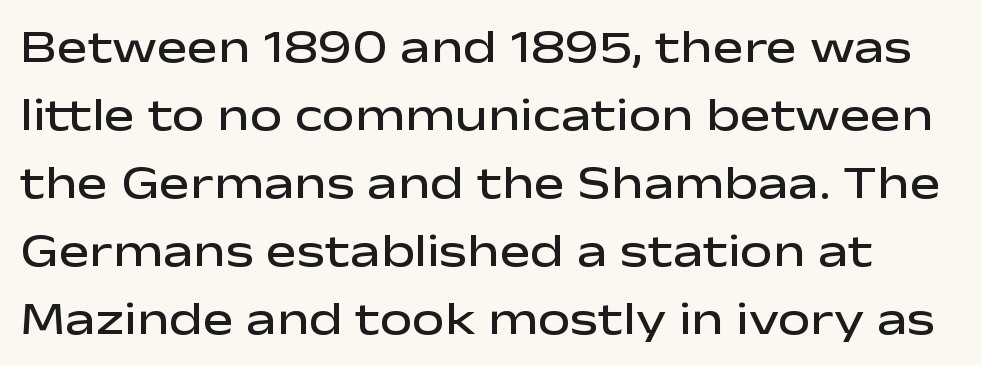
The image shows 46 px semibold, wide sans-serif type, upright; set normal line spacing (1.48x), normal letter spacing, not underlined; low stroke contrast and a medium x-height.
